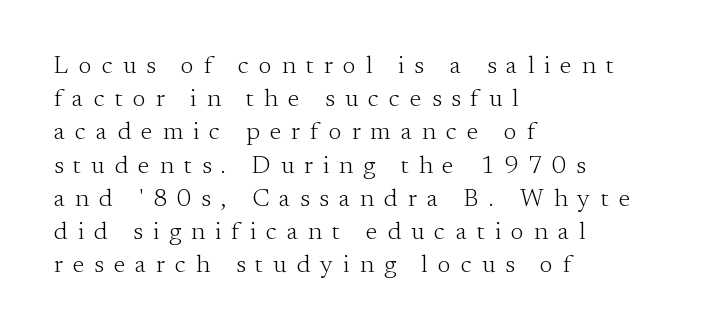
{"italic": "no", "bold": "no", "underline": "no", "align": "left", "line_spacing": "normal", "line_spacing_ratio": 1.33, "letter_spacing": "wide", "letter_spacing_em": 0.4, "glyph_px": 25}
